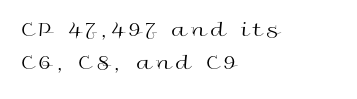
It's the straight-up-and-down kind of type. Does the leading feel generous? No, just average. Just letters on the line, the space beneath them empty. A typesetter would call this heavily tracked-out type. Nothing heavy about these letters — not bold at all.
